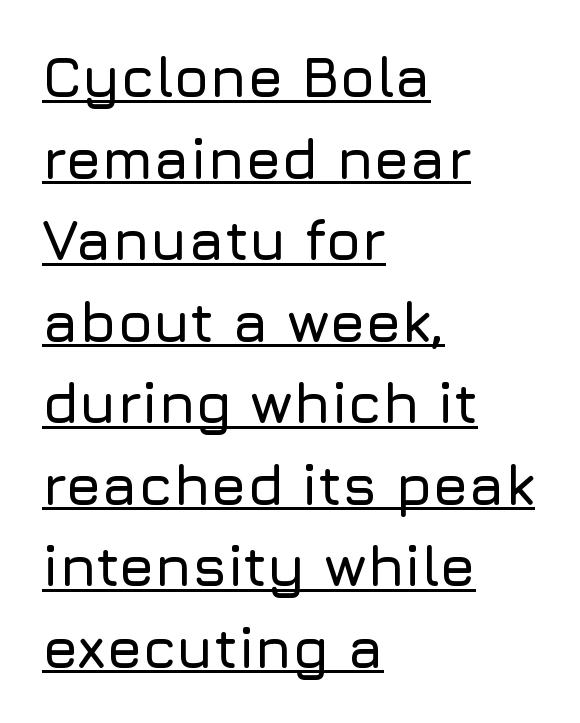
The image shows 57 px sans-serif type, upright; set left-aligned, normal line spacing (1.43x), normal letter spacing, underlined; low stroke contrast and a medium x-height.
